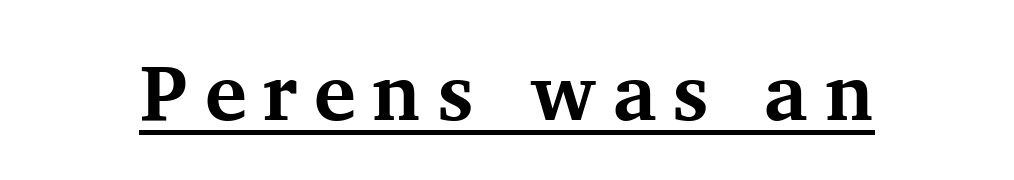
Does a line run under the words? Yes, clearly. A typesetter would label this face a serif. Set as a true bold cut, around the 700 mark. The face used here is proportionally spaced, like ordinary book or web type.
